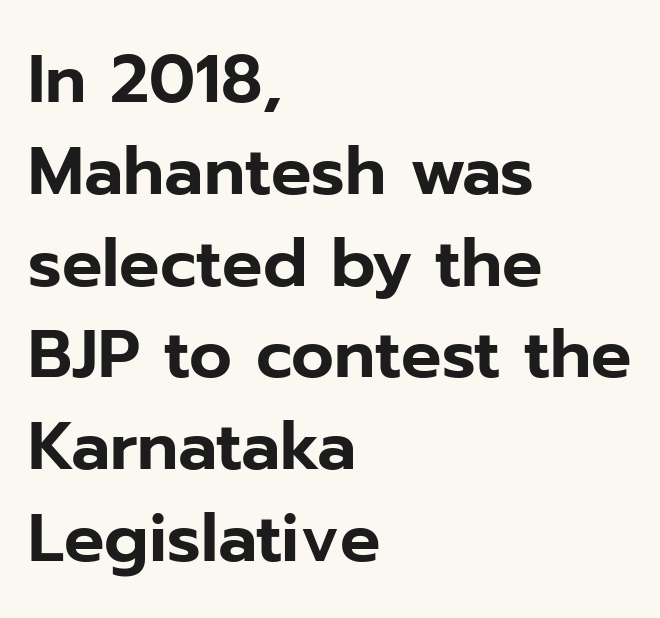
The area under the type is left untouched. The font's upright variant was chosen for this text. The lines in this sample share a left origin and differ only in where they stop. The type is set solid horizontally, with unmodified tracking.
